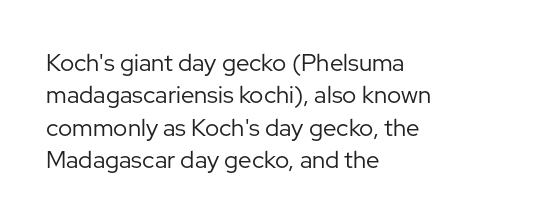
The typesetter chose a ragged-right arrangement here. In terms of letterspacing, this is plain default setting. Descenders hang freely into open space. A typesetter would call this leading conventional body-copy spacing. Stems and bowls with no extra thickness — not bold.
